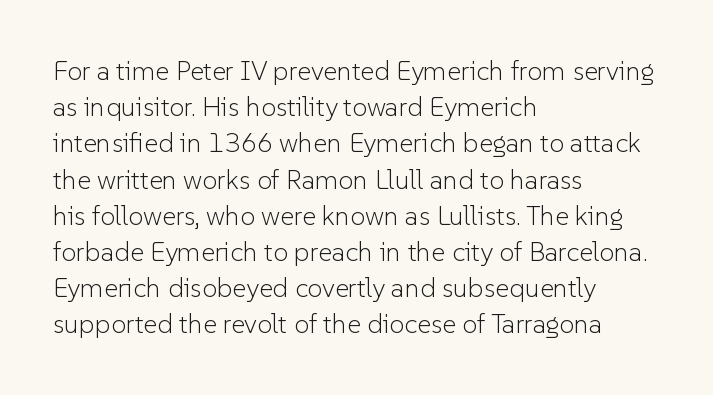
The image shows 27 px text type, upright; set left-aligned, normal line spacing (1.34x), normal letter spacing, not underlined.
